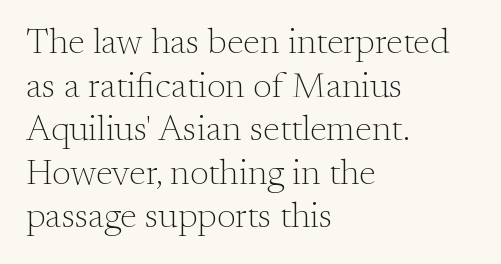
The image shows 36 px light serif type, upright; set left-aligned, line spacing 1.21x, normal letter spacing, not underlined; medium stroke contrast and a small x-height.
